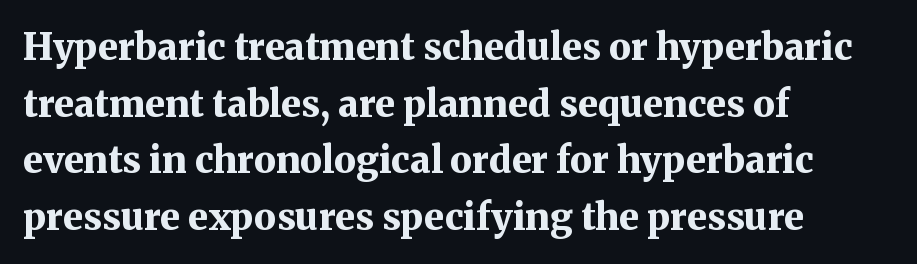
The image shows 37 px bold serif type, upright; set left-aligned, normal line spacing (1.53x), normal letter spacing, not underlined; medium stroke contrast and a medium x-height.
